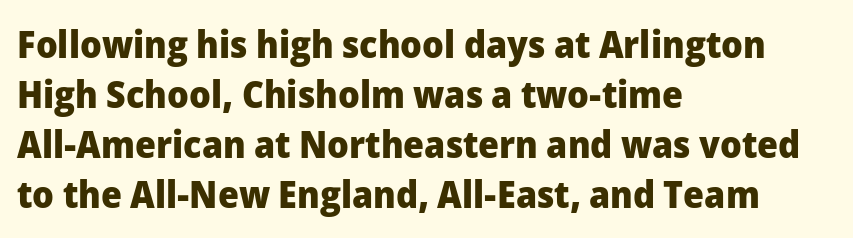
Typeset ragged right — the left edge is the straight one. Does the leading feel generous? No, just average. Strokes here are thick enough to call this a true bold. The passage shown is typed in a proportional face where columns would drift.
